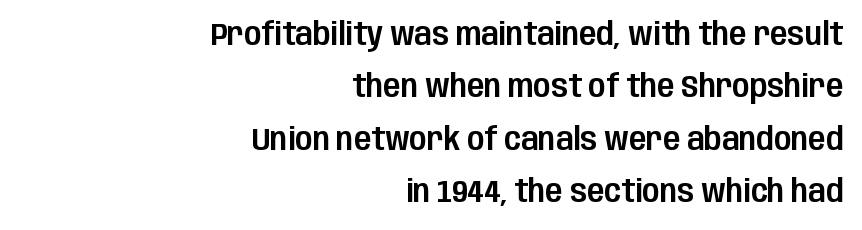
This sample uses plain, unmodified letter spacing. Proportional: the letters do not fall into vertical columns. Does the type have serifs? No, each stem ends abruptly. The space between consecutive lines is moderate. The lettering stays uniformly vertical, giving the passage a roman look.
